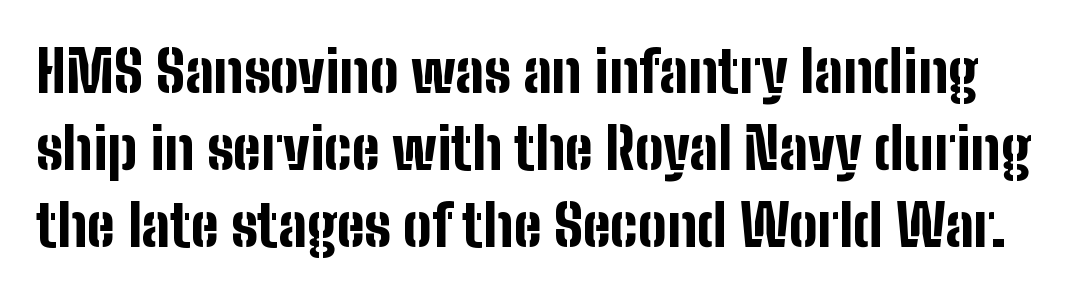
Q: Is the text bold? A: Yes.
Q: Is the text italic (slanted)? A: No, it is upright.
Q: Is the typeface a serif or a sans-serif typeface? A: Sans-serif.
Q: Is the text underlined? A: No.
Q: Is the spacing between letters normal or unusually wide? A: Normal.
Q: Is the spacing between lines tight, normal or loose? A: Normal.
Q: Width (condensed, normal, or wide)? A: Condensed.
Q: Stroke contrast? A: Low.
Q: x-height? A: Medium.
Q: Monospaced? A: No.
